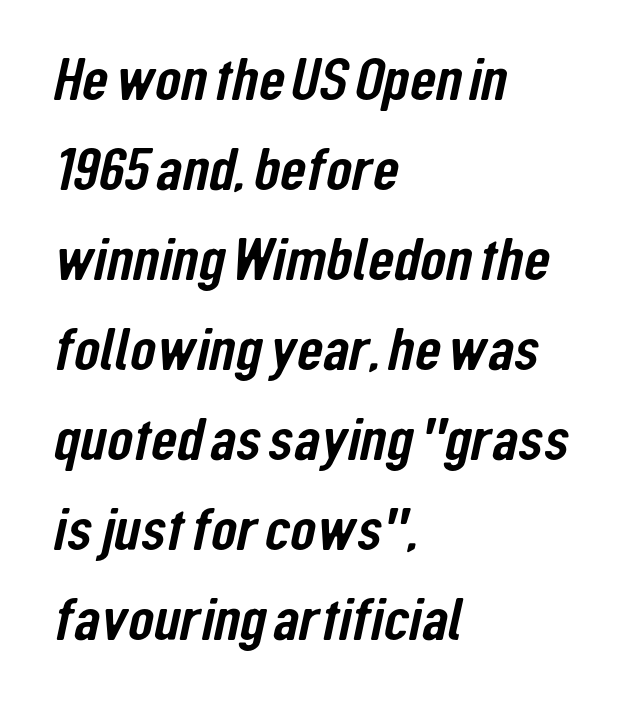
{"serif": "no", "width": "condensed", "stroke_contrast": "low", "x_height": "medium", "monospaced": "no", "underline": "no", "align": "left", "line_spacing": "normal", "line_spacing_ratio": 1.5, "letter_spacing": "normal", "letter_spacing_em": 0.0, "glyph_px": 60}
